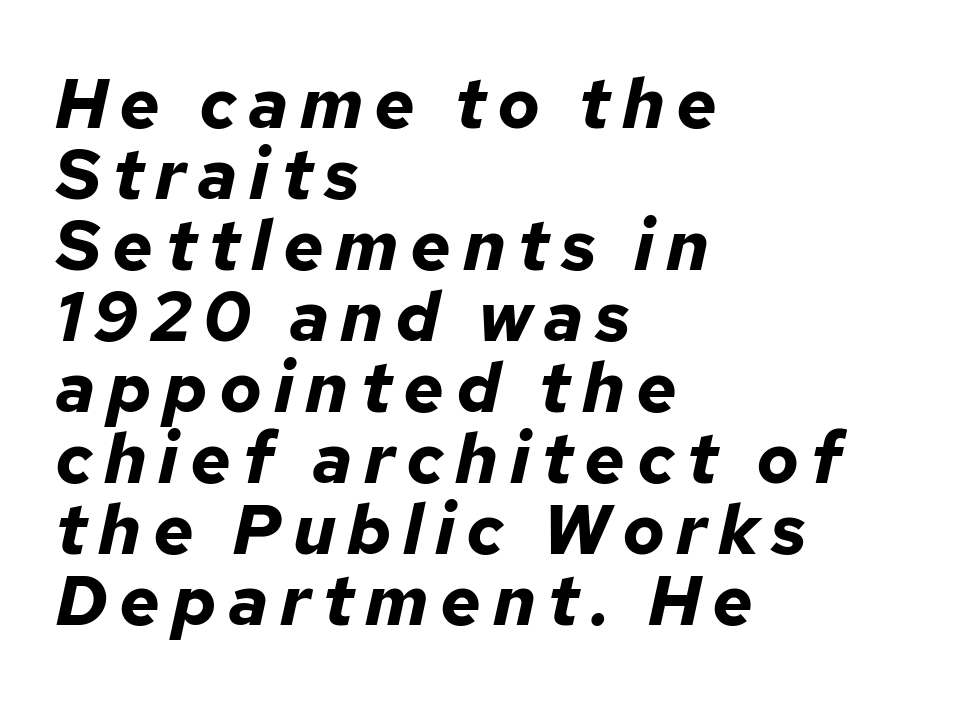
The image shows 71 px bold type, italic (leaning right); set left-aligned, tight line spacing (1.0x), not underlined; low stroke contrast and a medium x-height.
